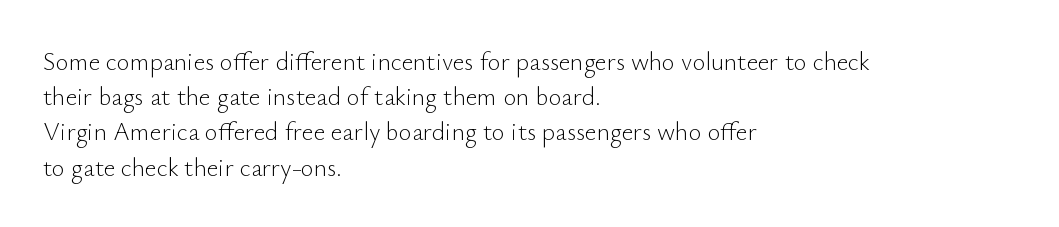
Weight: not bold — regular or lighter. Summary of vertical rhythm: regular, with standard interline spacing. Italic? Not at all — the glyphs are vertical. Words appear dense and cohesive because spacing is normal. Glance below the letters and you will spot only blank space.
